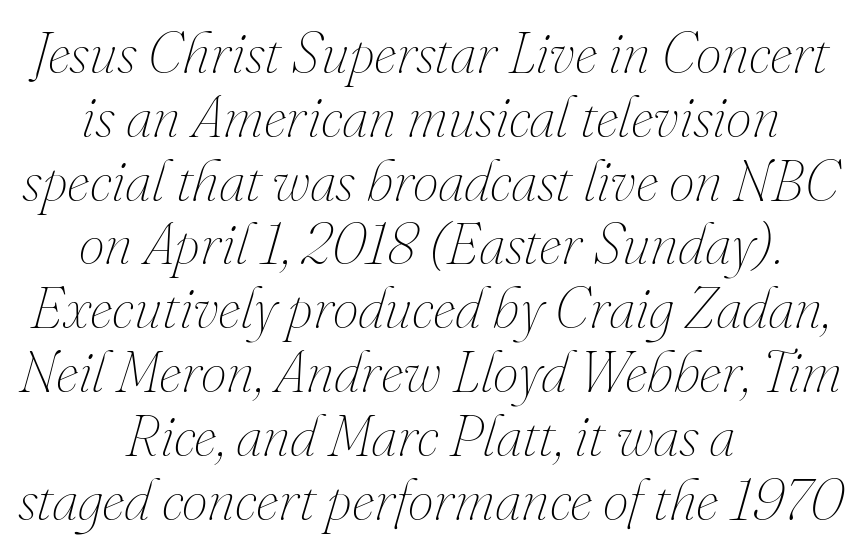
The image shows 58 px thin type, italic (leaning right); set centered, tight line spacing (1.1x), normal letter spacing, not underlined; medium stroke contrast and a small x-height.
